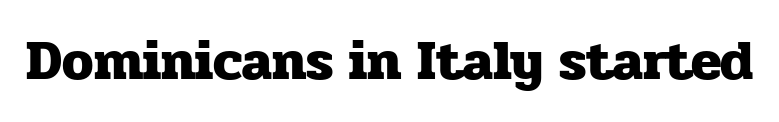
{"serif": "yes", "italic": "no", "bold": "yes", "weight": "heavy", "width": "normal", "stroke_contrast": "low", "x_height": "medium", "monospaced": "no", "underline": "no", "letter_spacing": "normal", "letter_spacing_em": 0.0, "glyph_px": 56}
